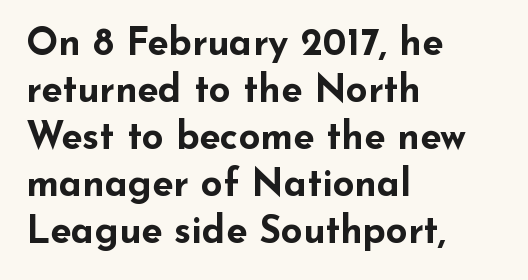
The image shows 38 px bold, wide sans-serif type, upright; set left-aligned, line spacing 1.24x, normal letter spacing, not underlined; low stroke contrast and a small x-height.
